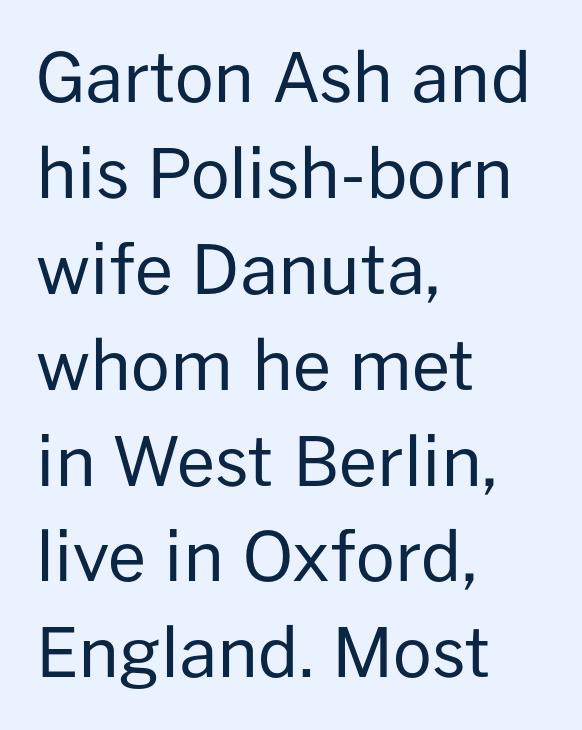
{"serif": "no", "italic": "no", "bold": "no", "weight": "regular", "width": "normal", "stroke_contrast": "low", "x_height": "medium", "monospaced": "no", "underline": "no", "align": "left", "line_spacing": "normal", "line_spacing_ratio": 1.41, "letter_spacing": "normal", "letter_spacing_em": 0.0, "glyph_px": 68}
